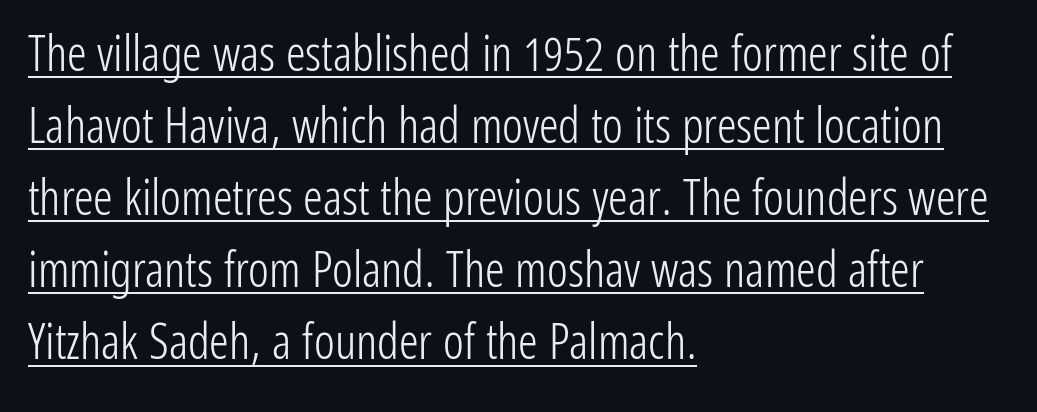
Q: Is the text bold? A: No.
Q: Is the text italic (slanted)? A: No, it is upright.
Q: Is the typeface a serif or a sans-serif typeface? A: Sans-serif.
Q: Is the text underlined? A: Yes.
Q: How is the paragraph aligned? A: Left-aligned.
Q: Is the spacing between letters normal or unusually wide? A: Normal.
Q: Is the spacing between lines tight, normal or loose? A: Normal.
Q: Width (condensed, normal, or wide)? A: Condensed.
Q: Stroke contrast? A: Low.
Q: x-height? A: Medium.
Q: Monospaced? A: No.
